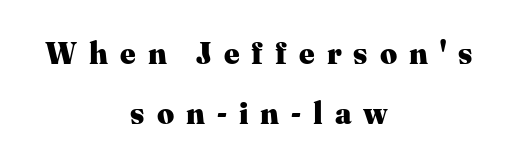
{"serif": "yes", "italic": "no", "bold": "yes", "weight": "heavy", "width": "normal", "stroke_contrast": "medium", "x_height": "medium", "monospaced": "no", "underline": "no", "align": "center", "line_spacing": "loose", "line_spacing_ratio": 1.99, "letter_spacing": "wide", "letter_spacing_em": 0.4, "glyph_px": 30}
